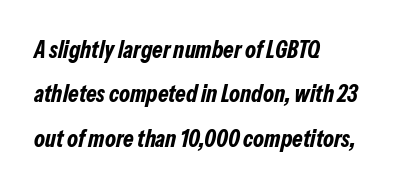
{"italic": "yes", "lean": "right", "slant_degrees": 13, "bold": "yes", "underline": "no", "align": "left", "line_spacing_ratio": 1.85, "letter_spacing": "normal", "letter_spacing_em": 0.0, "glyph_px": 24}
